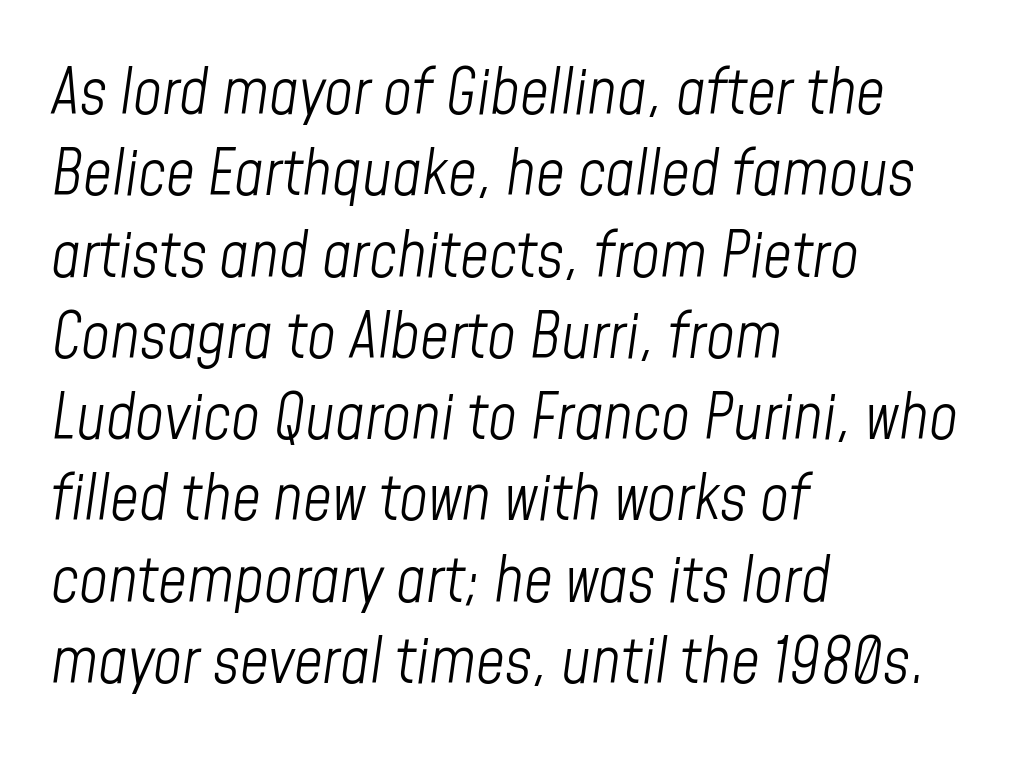
{"italic": "yes", "lean": "right", "slant_degrees": 8, "bold": "no", "weight": "light", "width": "condensed", "stroke_contrast": "low", "x_height": "medium", "monospaced": "no", "underline": "no", "align": "left", "line_spacing": "normal", "line_spacing_ratio": 1.29, "letter_spacing": "normal", "letter_spacing_em": 0.0, "glyph_px": 63}
